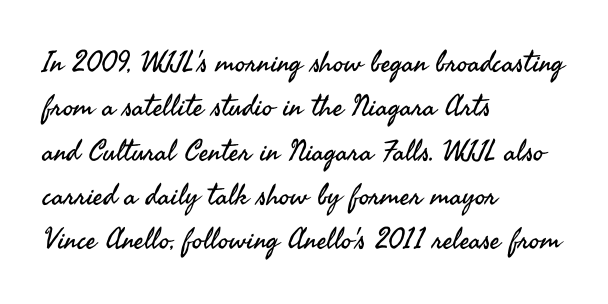
{"serif": "no", "bold": "no", "weight": "regular", "width": "normal", "stroke_contrast": "medium", "x_height": "small", "monospaced": "no", "underline": "no", "align": "left", "line_spacing": "normal", "line_spacing_ratio": 1.53, "letter_spacing": "normal", "letter_spacing_em": 0.0, "glyph_px": 29}
